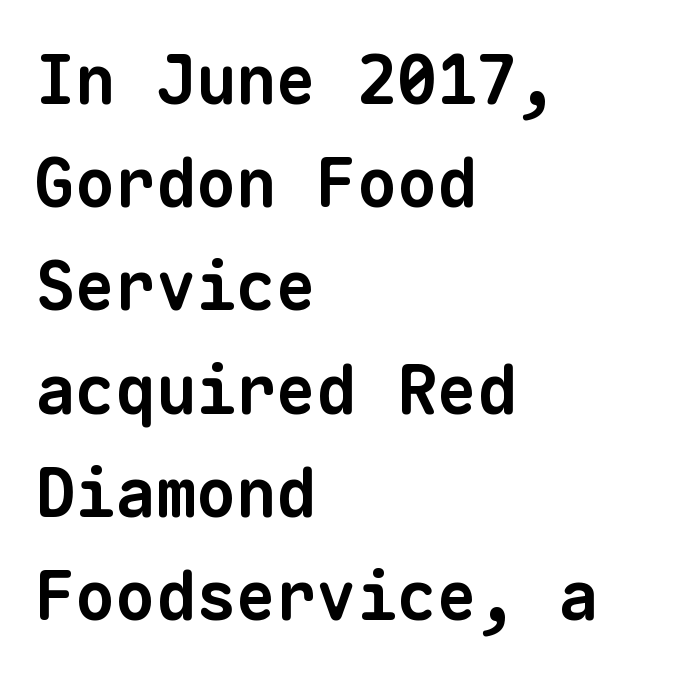
{"serif": "no", "bold": "yes", "weight": "bold", "width": "normal", "stroke_contrast": "low", "x_height": "medium", "monospaced": "yes", "underline": "no", "align": "left", "line_spacing": "normal", "line_spacing_ratio": 1.54, "letter_spacing": "normal", "letter_spacing_em": 0.0, "glyph_px": 67}
